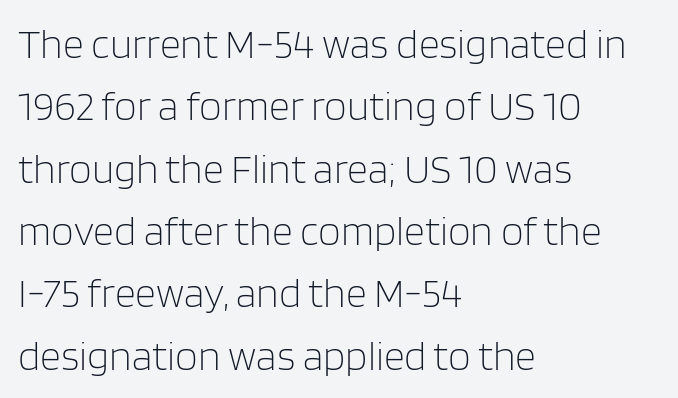
Q: Is the text bold? A: No.
Q: Is the text italic (slanted)? A: No, it is upright.
Q: Is the typeface a serif or a sans-serif typeface? A: Sans-serif.
Q: Is the text underlined? A: No.
Q: How is the paragraph aligned? A: Left-aligned.
Q: Is the spacing between letters normal or unusually wide? A: Normal.
Q: Is the spacing between lines tight, normal or loose? A: Normal.
Q: Width (condensed, normal, or wide)? A: Normal.
Q: Stroke contrast? A: Low.
Q: x-height? A: Large.
Q: Monospaced? A: No.
